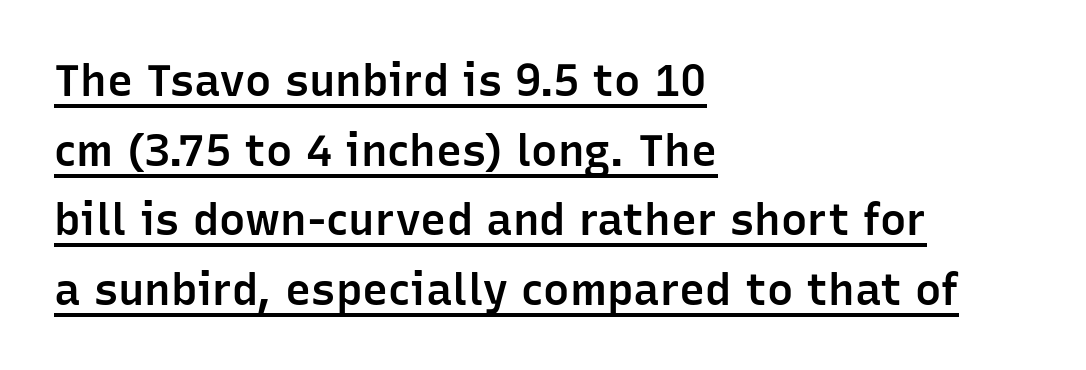
Glyph-to-glyph distance matches everyday printed text. Line beginnings align vertically; line endings do not. Looks like regular typesetting: each glyph gets only the width it needs. The passage shown is underscored from start to finish.
